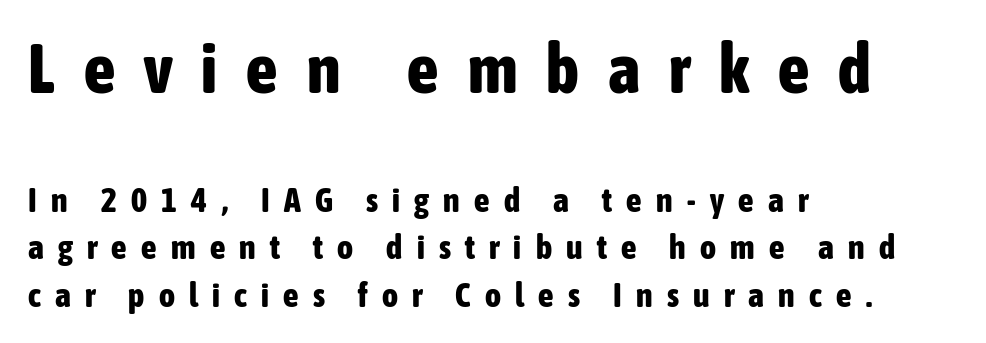
{"serif": "no", "italic": "no", "bold": "yes", "weight": "bold", "width": "condensed", "stroke_contrast": "low", "x_height": "medium", "monospaced": "no", "underline": "no", "align": "left", "line_spacing": "normal", "line_spacing_ratio": 1.4, "letter_spacing": "wide", "letter_spacing_em": 0.42, "larger_block": "first", "size_ratio": 2.03, "glyph_px": 69}
